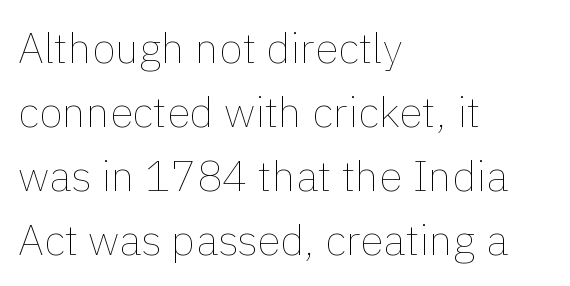
{"italic": "no", "bold": "no", "weight": "thin", "width": "normal", "x_height": "medium", "monospaced": "no", "underline": "no", "align": "left", "line_spacing": "normal", "line_spacing_ratio": 1.49, "letter_spacing": "normal", "letter_spacing_em": 0.0, "glyph_px": 43}
